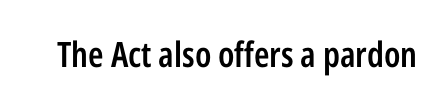
The image shows 35 px semibold, condensed sans-serif type, upright; set normal letter spacing, not underlined; low stroke contrast and a medium x-height.
